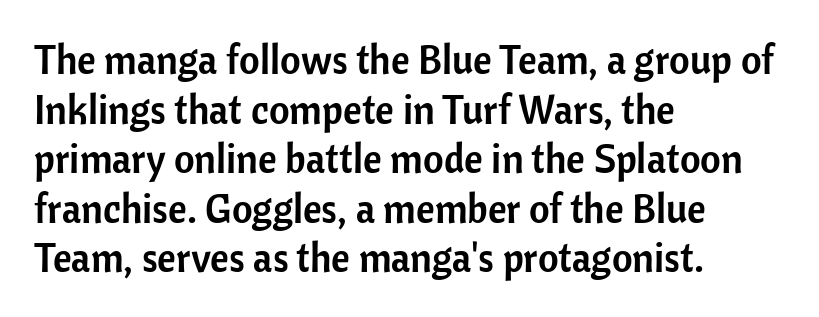
The passage shown is typed in a proportional face where columns would drift. Any mark beneath the type? The region is blank. The lines in this sample share a left origin and differ only in where they stop. Look at the bottom of the vertical strokes: they stop flat, with no serifs. Ascenders rise straight up at ninety degrees.
